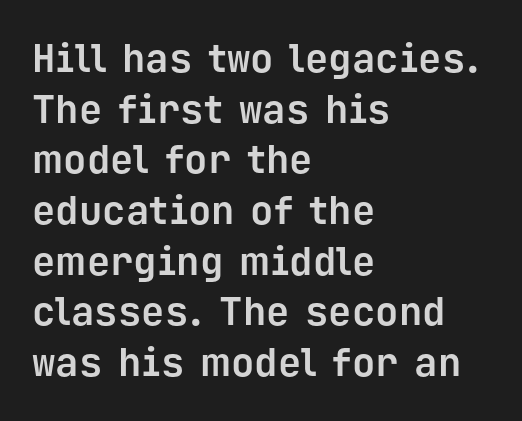
{"serif": "no", "italic": "no", "bold": "yes", "weight": "bold", "width": "normal", "stroke_contrast": "low", "x_height": "medium", "monospaced": "yes", "underline": "no", "align": "left", "line_spacing": "normal", "line_spacing_ratio": 1.3, "letter_spacing": "normal", "letter_spacing_em": 0.0, "glyph_px": 39}
